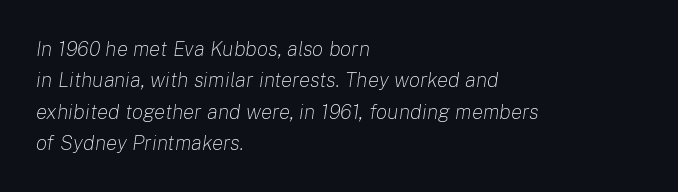
Every character sits at an angle, as italics do. Here the glyphs are tracked normally, forming tight word shapes. A normal amount of white space separates one row of letters from the next. Alignment: flush left. Compared with a typical body face, this is equally light or lighter still. Check under the words: just untouched page.
